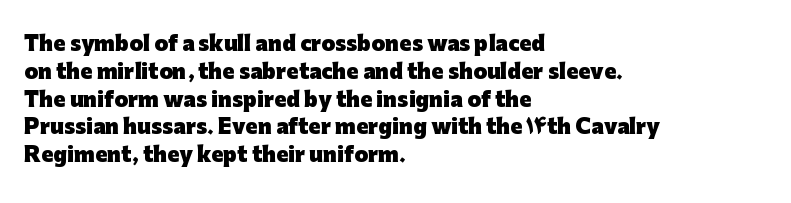
Q: Is the text bold? A: Yes.
Q: Is the text italic (slanted)? A: No, it is upright.
Q: Is the text underlined? A: No.
Q: How is the paragraph aligned? A: Left-aligned.
Q: Is the spacing between letters normal or unusually wide? A: Normal.
Q: Is the spacing between lines tight, normal or loose? A: Normal.
